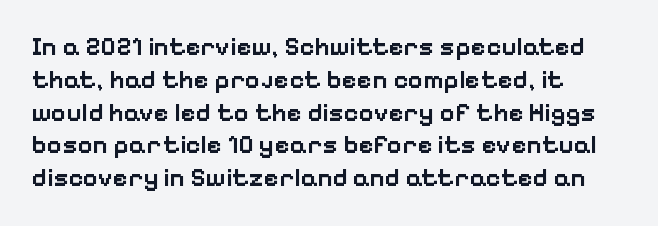
Q: Is the text bold? A: Semi-bold.
Q: Is the text italic (slanted)? A: No, it is upright.
Q: Is the text underlined? A: No.
Q: How is the paragraph aligned? A: Left-aligned.
Q: Is the spacing between letters normal or unusually wide? A: Normal.
Q: Is the spacing between lines tight, normal or loose? A: Normal.
